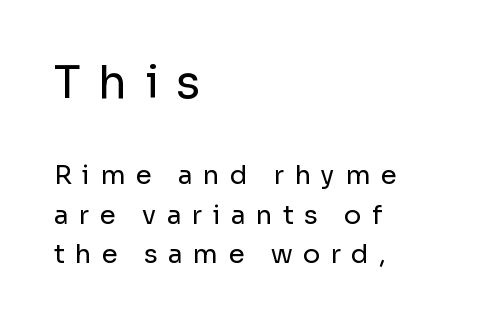
Q: Is the text bold? A: No.
Q: Is the text italic (slanted)? A: No, it is upright.
Q: Is the typeface a serif or a sans-serif typeface? A: Sans-serif.
Q: Is the text underlined? A: No.
Q: How is the paragraph aligned? A: Left-aligned.
Q: Is the spacing between letters normal or unusually wide? A: Unusually wide.
Q: Is the spacing between lines tight, normal or loose? A: Normal.
Q: Which block of text is set in a larger size, the first (top) or the second (bottom)? A: The first (top) one.
Q: Width (condensed, normal, or wide)? A: Normal.
Q: Stroke contrast? A: Low.
Q: x-height? A: Medium.
Q: Monospaced? A: No.
